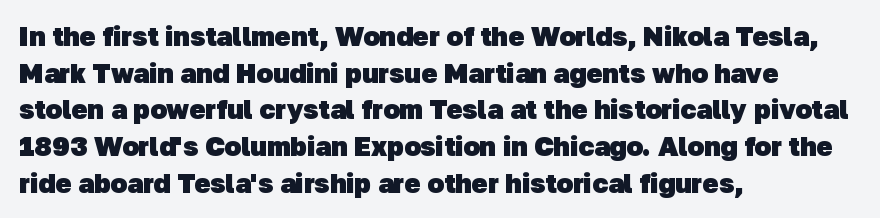
{"bold": "yes", "underline": "no", "align": "left", "line_spacing": "normal", "line_spacing_ratio": 1.36, "letter_spacing": "normal", "letter_spacing_em": 0.0, "glyph_px": 27}
